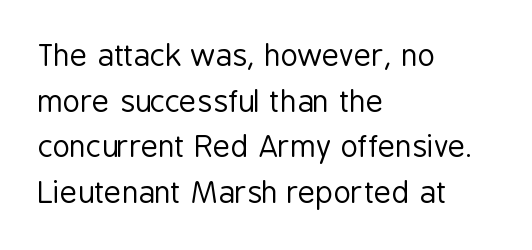
A clean baseline with only descenders dipping below it. This sample has the flowing, uneven cadence of proportional lettering. Note: no serifs on the glyphs. If you drew a ruler down the left edge, every line would touch it. Weight: regular or lighter. Letter spacing: default.
